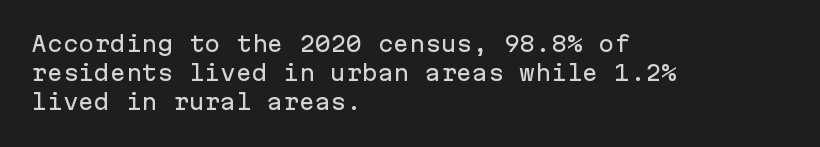
{"italic": "no", "underline": "no", "align": "left", "line_spacing": "normal", "line_spacing_ratio": 1.39, "letter_spacing": "normal", "letter_spacing_em": 0.0, "glyph_px": 21}
